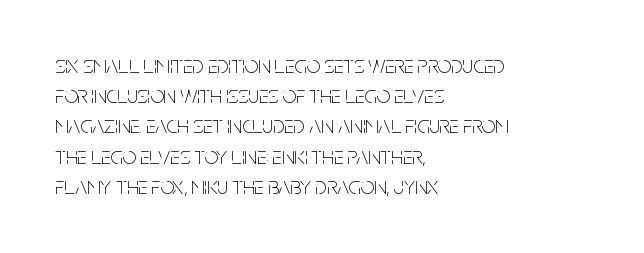
Q: Is the text bold? A: No.
Q: Is the text italic (slanted)? A: No, it is upright.
Q: Is the text underlined? A: No.
Q: How is the paragraph aligned? A: Left-aligned.
Q: Is the spacing between letters normal or unusually wide? A: Normal.
Q: Is the spacing between lines tight, normal or loose? A: Normal.
